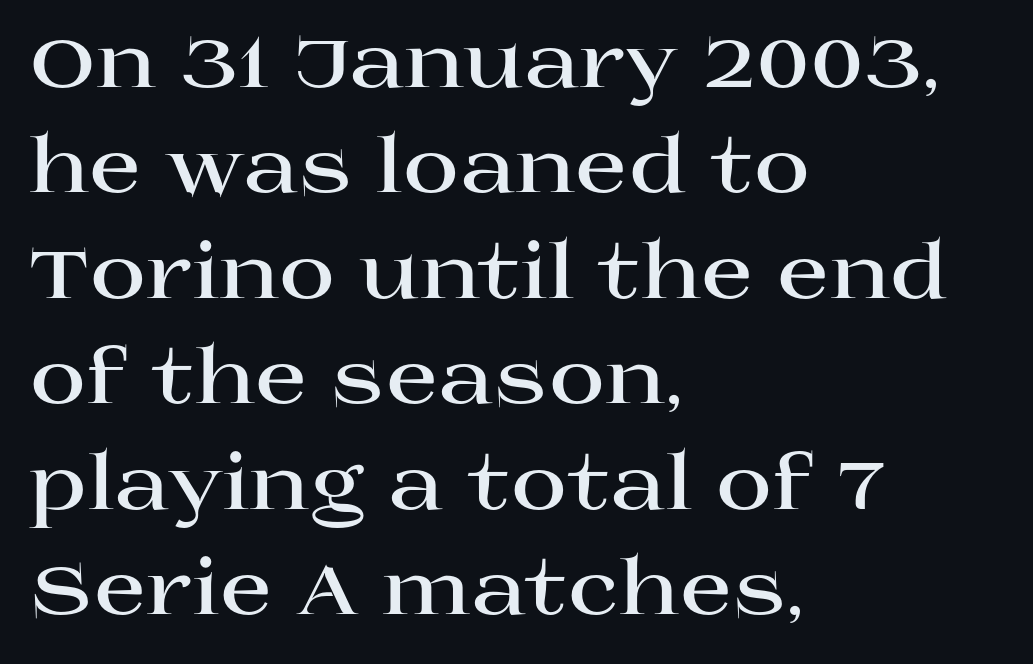
Here the designer chose a conventional face with non-uniform glyph widths. What weight is shown? A full bold with thick strokes. The ragged edge is on the right, which tells us the setting is flush left. Observe the serifs anchoring each vertical stroke in this sample.
